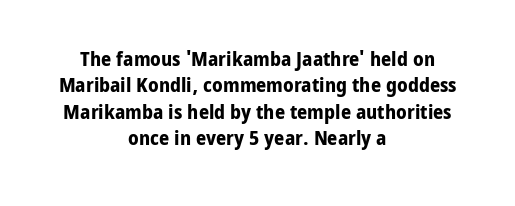
The image shows 20 px bold type, upright; set centered, normal line spacing (1.32x), normal letter spacing, not underlined.
